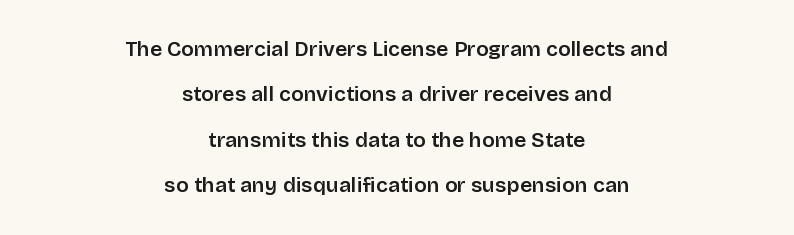
Quick note: interline space is abundant. Weight: semibold (demi). Look at the tracking — it's just the regular setting, nothing added. These lines are centered, leaving both edges ragged.
